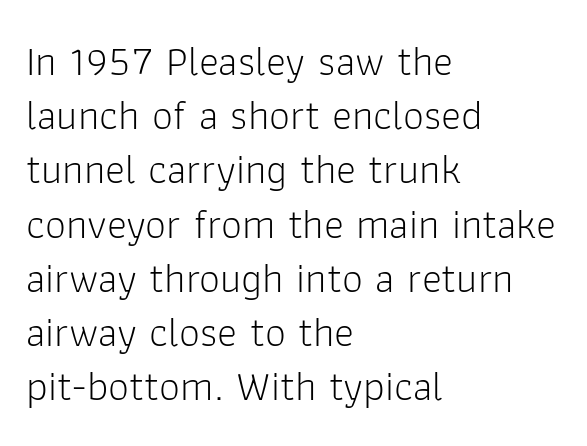
The image shows 42 px light sans-serif type, upright; set left-aligned, normal line spacing (1.29x), normal letter spacing, not underlined; low stroke contrast and a medium x-height.
